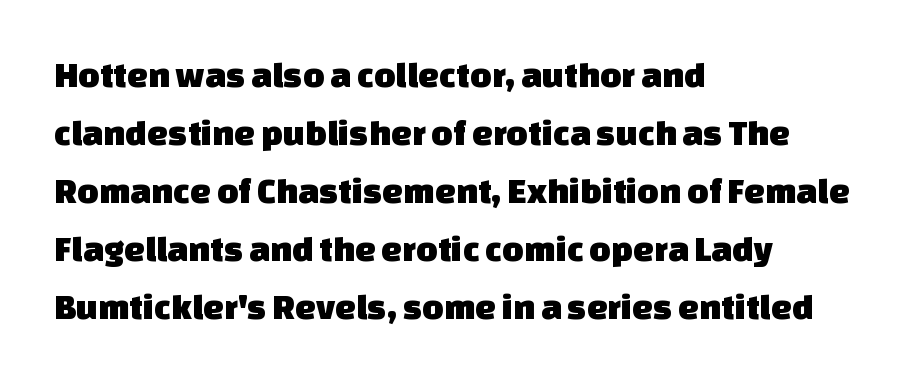
Q: Is the typeface a serif or a sans-serif typeface? A: Sans-serif.
Q: Is the text underlined? A: No.
Q: How is the paragraph aligned? A: Left-aligned.
Q: Is the spacing between letters normal or unusually wide? A: Normal.
Q: Is the spacing between lines tight, normal or loose? A: Normal.
Q: Width (condensed, normal, or wide)? A: Normal.
Q: Stroke contrast? A: Low.
Q: x-height? A: Large.
Q: Monospaced? A: No.
